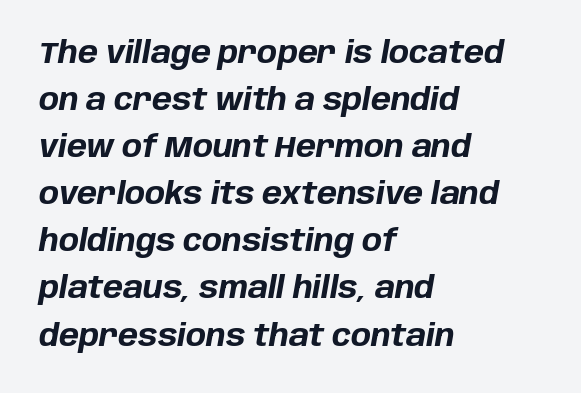
{"italic": "yes", "lean": "right", "slant_degrees": 10, "bold": "yes", "weight": "bold", "width": "normal", "stroke_contrast": "low", "x_height": "large", "monospaced": "no", "underline": "no", "align": "left", "line_spacing": "normal", "line_spacing_ratio": 1.57, "letter_spacing": "normal", "letter_spacing_em": 0.0, "glyph_px": 30}
